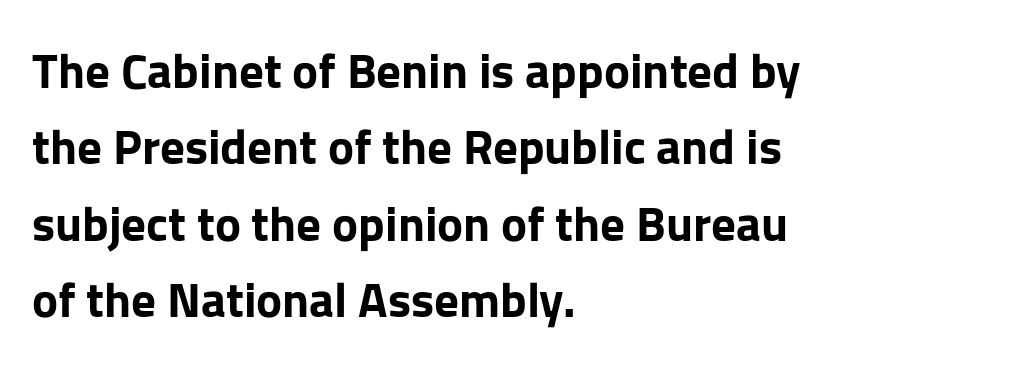
Q: Is the text bold? A: Yes.
Q: Is the text italic (slanted)? A: No, it is upright.
Q: Is the typeface a serif or a sans-serif typeface? A: Sans-serif.
Q: Is the text underlined? A: No.
Q: How is the paragraph aligned? A: Left-aligned.
Q: Is the spacing between letters normal or unusually wide? A: Normal.
Q: Is the spacing between lines tight, normal or loose? A: Normal.
Q: Width (condensed, normal, or wide)? A: Normal.
Q: Stroke contrast? A: Low.
Q: x-height? A: Medium.
Q: Monospaced? A: No.
